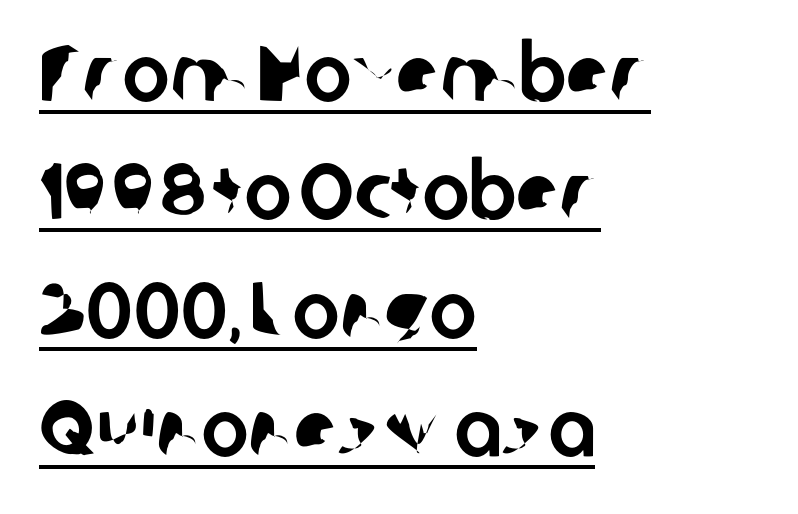
Look at the tracking — it's just the regular setting, nothing added. Grotesque or geometric, the face here clearly has no serifs. If you measured baseline to baseline, you'd find a middling distance. Underline: present.
